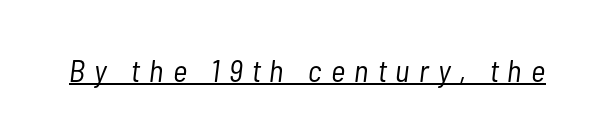
This sample uses an oblique cut, with every glyph tilted off the vertical. A baseline rule has been typeset under these characters. The gaps between neighbouring characters are conspicuously large. Weight: in the light-to-regular range. Is this a fixed-width face? No — the glyphs have proportional, varying widths.
